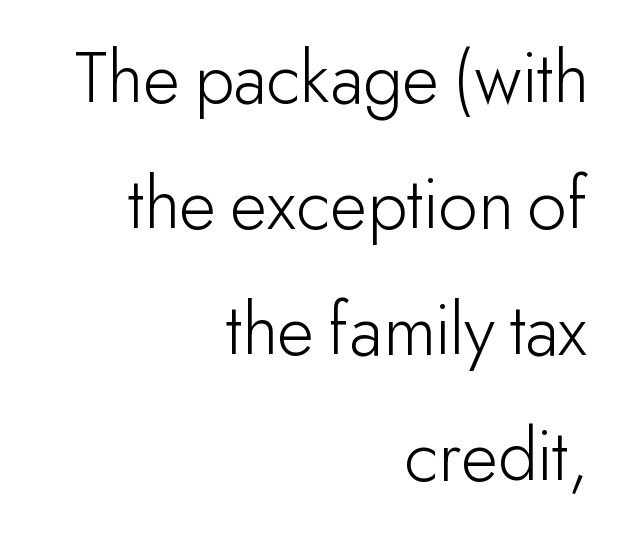
Q: Is the text bold? A: No.
Q: Is the text italic (slanted)? A: No, it is upright.
Q: Is the typeface a serif or a sans-serif typeface? A: Sans-serif.
Q: Is the text underlined? A: No.
Q: How is the paragraph aligned? A: Right-aligned.
Q: Is the spacing between letters normal or unusually wide? A: Normal.
Q: Is the spacing between lines tight, normal or loose? A: Normal.
Q: Width (condensed, normal, or wide)? A: Normal.
Q: Stroke contrast? A: Low.
Q: x-height? A: Small.
Q: Monospaced? A: No.
